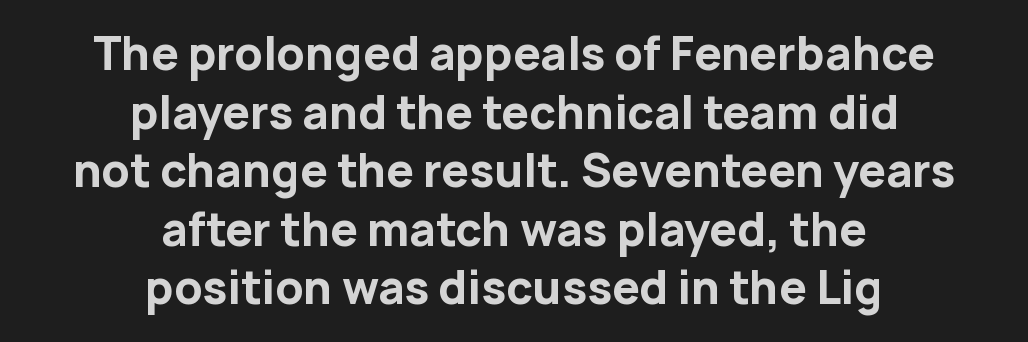
Compared with typical body copy, the letter spacing here is the same. This block has exactly the height ordinary leading produces. Style check: upright. A sans-serif font was chosen for this passage.
